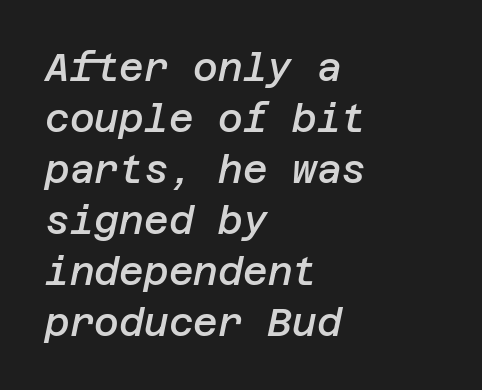
Underlining? Definitely not there. The line-height multiplier appears to be the usual default. This is oblique type, the kind used for emphasis or titles. Inter-character spacing is left at the font's built-in metrics. In terms of weight, the rendering is demibold, just under bold.
